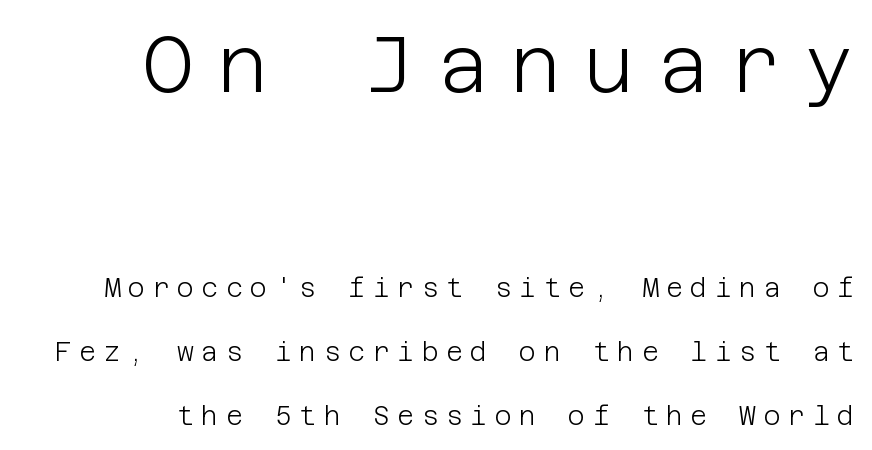
Q: Is the text bold? A: No.
Q: Is the text italic (slanted)? A: No, it is upright.
Q: Is the typeface a serif or a sans-serif typeface? A: Sans-serif.
Q: Is the text underlined? A: No.
Q: Is the spacing between letters normal or unusually wide? A: Unusually wide.
Q: Is the spacing between lines tight, normal or loose? A: Loose.
Q: Which block of text is set in a larger size, the first (top) or the second (bottom)? A: The first (top) one.
Q: Width (condensed, normal, or wide)? A: Normal.
Q: Stroke contrast? A: Low.
Q: x-height? A: Large.
